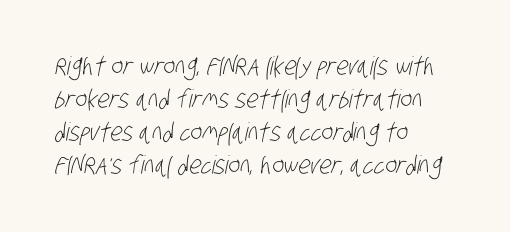
{"bold": "no", "underline": "no", "align": "left", "line_spacing": "normal", "line_spacing_ratio": 1.32, "letter_spacing": "normal", "letter_spacing_em": 0.0, "glyph_px": 25}
